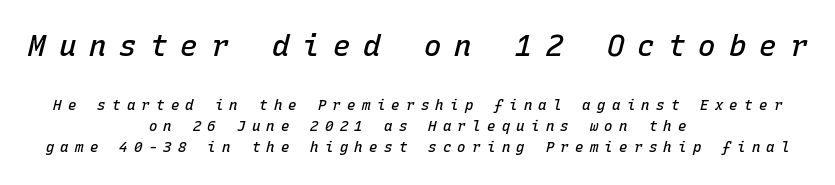
{"italic": "yes", "lean": "right", "slant_degrees": 15, "bold": "semi", "weight": "semibold", "width": "normal", "stroke_contrast": "low", "x_height": "medium", "monospaced": "yes", "underline": "no", "align": "center", "line_spacing": "normal", "line_spacing_ratio": 1.53, "letter_spacing": "wide", "letter_spacing_em": 0.45, "larger_block": "first", "size_ratio": 2.07, "glyph_px": 29}
